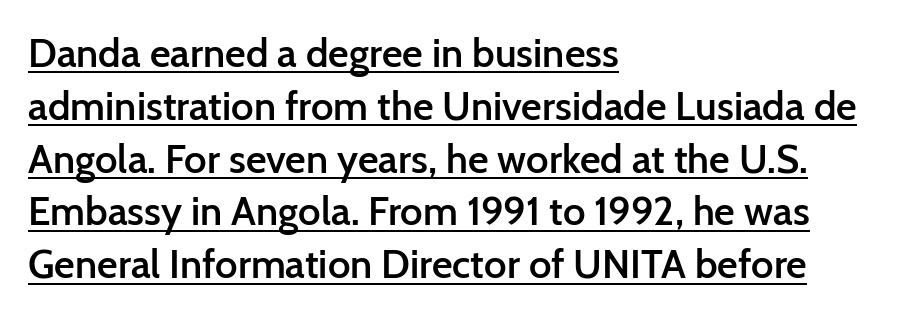
The rag falls on the right side of this text block. In designer terms, the underline attribute is active on this setting. Designer's note — italics off, roman on. The face used here is a sans, in the tradition of grotesques and geometrics.
